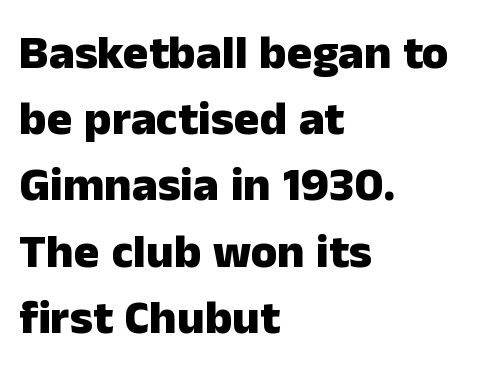
Ordinary non-slanted type is in use. The setting favours the left margin, as ordinary paragraphs usually do. Notice how thick the strokes are: this is what a full bold looks like. What stands out about the letter spacing? Nothing — it is the standard amount. The gap between lines stays unmarked. In terms of leading, this rendering sits right in the middle.
